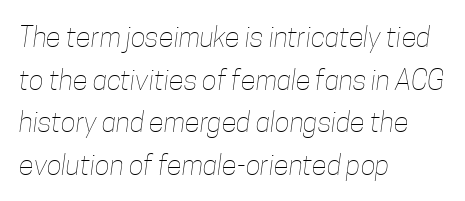
Is this a fixed-width face? No — the glyphs have proportional, varying widths. Weight: regular or lighter. There is no visible air inserted between adjacent glyphs. Lines of text with bare space underneath. This sample is left-justified, so line endings fall wherever the words run out.
